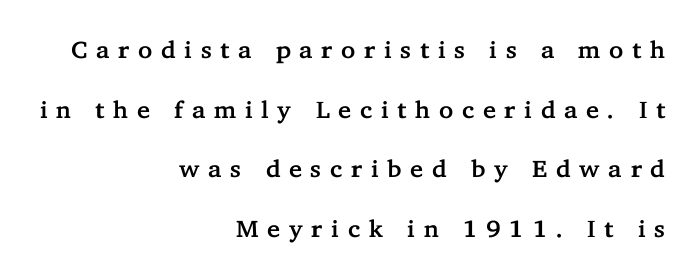
It's the straight-up-and-down kind of type. Honestly, the letter spacing is so wide it's the main thing you notice. Does the leading feel generous? Absolutely, it's lavish. Underlining? Definitely not there. Casual observation: everything's shoved over to the right.
